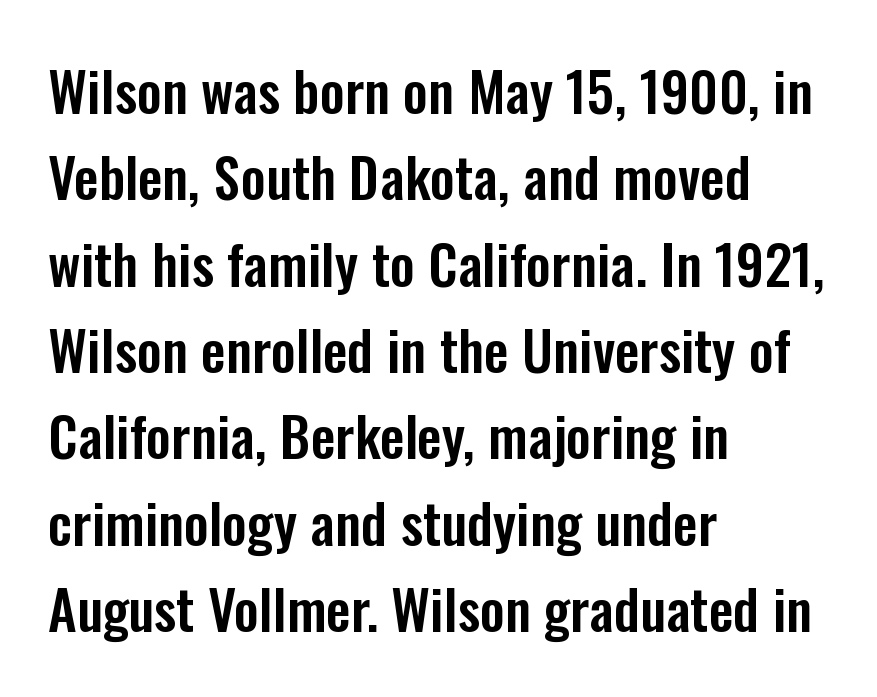
{"serif": "no", "italic": "no", "width": "condensed", "stroke_contrast": "low", "x_height": "medium", "monospaced": "no", "underline": "no", "align": "left", "line_spacing": "normal", "line_spacing_ratio": 1.57, "letter_spacing": "normal", "letter_spacing_em": 0.0, "glyph_px": 55}
